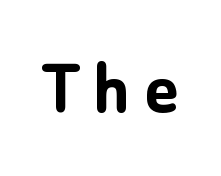
{"serif": "no", "italic": "no", "bold": "yes", "weight": "semibold", "width": "normal", "stroke_contrast": "low", "x_height": "medium", "monospaced": "no", "underline": "no", "glyph_px": 80}
